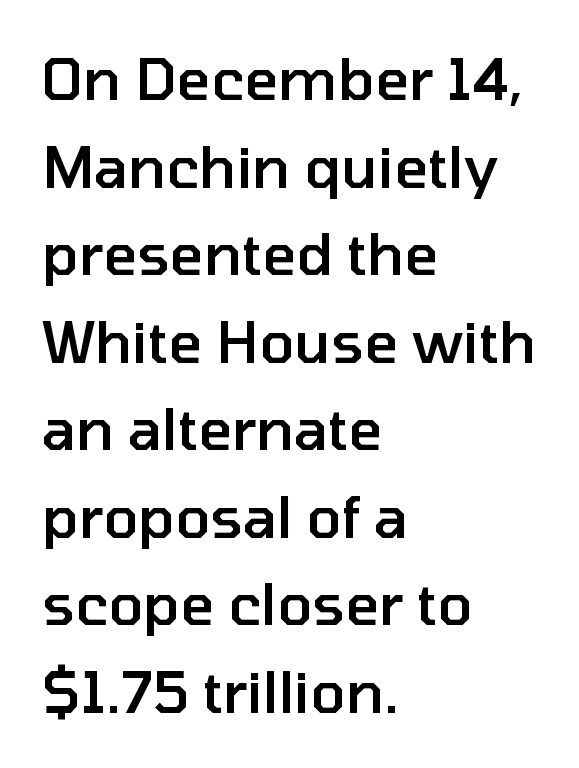
{"serif": "no", "italic": "no", "bold": "semi", "weight": "semibold", "width": "normal", "stroke_contrast": "low", "x_height": "medium", "monospaced": "no", "underline": "no", "align": "left", "line_spacing": "normal", "line_spacing_ratio": 1.51, "letter_spacing": "normal", "letter_spacing_em": 0.0, "glyph_px": 58}
